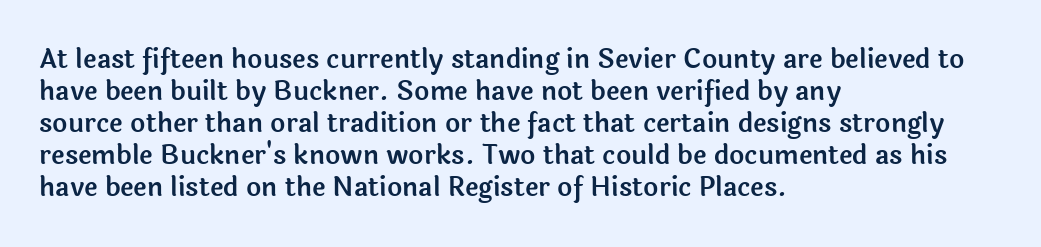
Q: Is the text italic (slanted)? A: No, it is upright.
Q: Is the text underlined? A: No.
Q: How is the paragraph aligned? A: Left-aligned.
Q: Is the spacing between letters normal or unusually wide? A: Normal.
